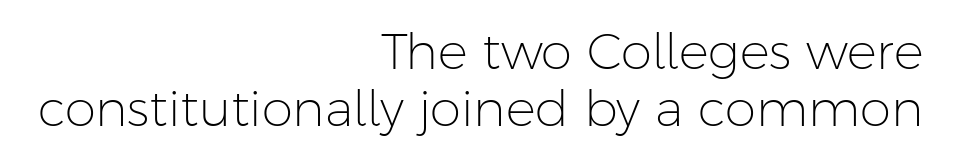
Q: Is the text bold? A: No.
Q: Is the text italic (slanted)? A: No, it is upright.
Q: Is the typeface a serif or a sans-serif typeface? A: Sans-serif.
Q: Is the text underlined? A: No.
Q: How is the paragraph aligned? A: Right-aligned.
Q: Is the spacing between letters normal or unusually wide? A: Normal.
Q: Is the spacing between lines tight, normal or loose? A: Tight.
Q: Width (condensed, normal, or wide)? A: Normal.
Q: Stroke contrast? A: Low.
Q: x-height? A: Medium.
Q: Monospaced? A: No.
